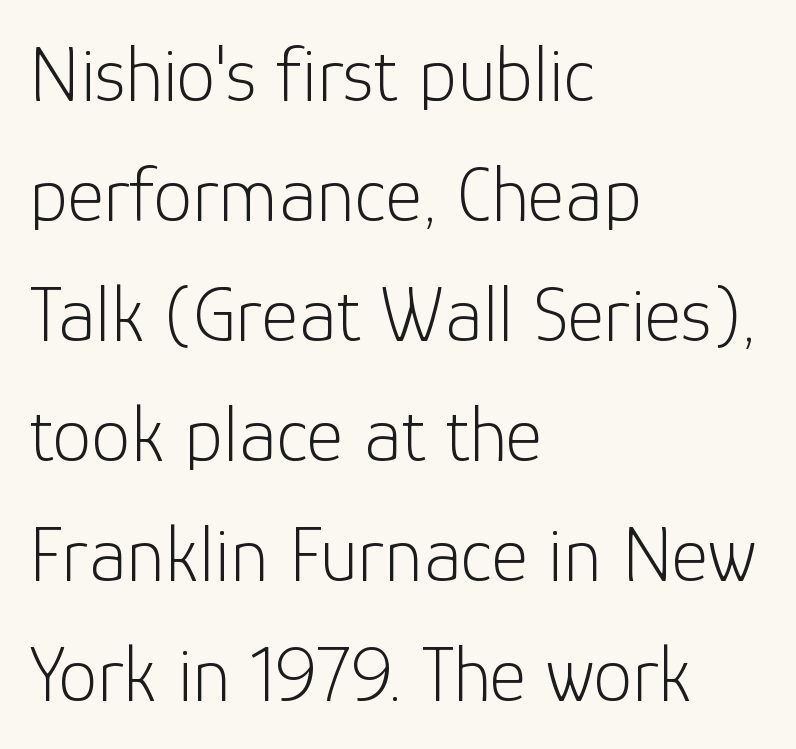
Q: Is the text bold? A: No.
Q: Is the text italic (slanted)? A: No, it is upright.
Q: Is the typeface a serif or a sans-serif typeface? A: Sans-serif.
Q: Is the text underlined? A: No.
Q: How is the paragraph aligned? A: Left-aligned.
Q: Is the spacing between letters normal or unusually wide? A: Normal.
Q: Is the spacing between lines tight, normal or loose? A: Normal.
Q: Width (condensed, normal, or wide)? A: Normal.
Q: Stroke contrast? A: Low.
Q: x-height? A: Medium.
Q: Monospaced? A: No.
